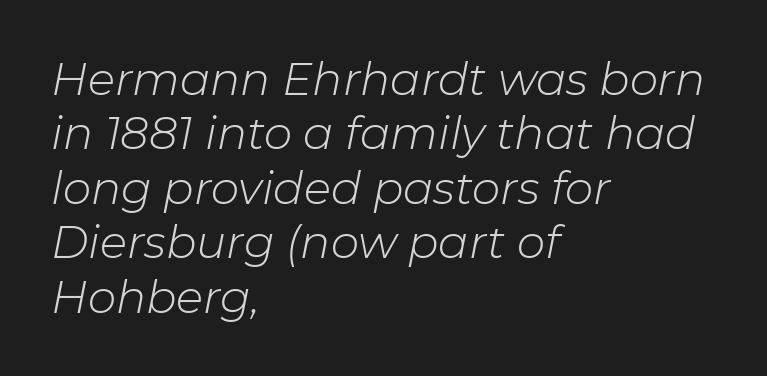
Alignment: flush left. Varying glyph widths throughout — classic text-font behaviour. Summary of weight: not heavy and not bold. You can tell it's italic because the verticals aren't actually vertical. The rendering keeps characters at their native spacing. Check the space under the baseline: it is left empty.
